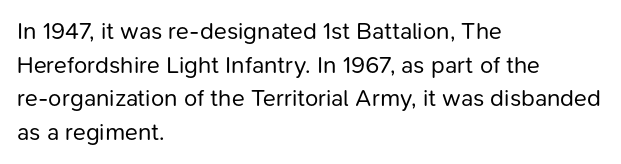
{"italic": "no", "bold": "no", "underline": "no", "align": "left", "line_spacing": "normal", "line_spacing_ratio": 1.4, "letter_spacing": "normal", "letter_spacing_em": 0.0, "glyph_px": 24}
